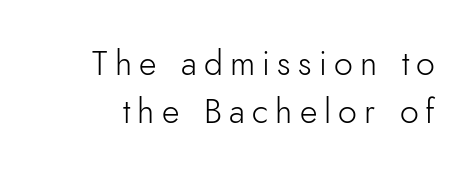
The image shows 34 px light sans-serif type, upright; set normal line spacing (1.4x), unusually wide letter spacing (+0.21 em), not underlined; low stroke contrast and a small x-height.
